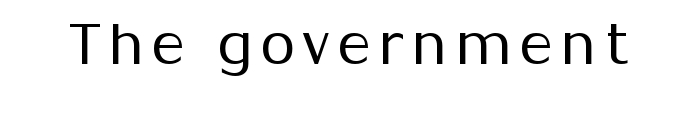
Q: Is the text bold? A: No.
Q: Is the text italic (slanted)? A: No, it is upright.
Q: Is the typeface a serif or a sans-serif typeface? A: Sans-serif.
Q: Is the text underlined? A: No.
Q: Width (condensed, normal, or wide)? A: Normal.
Q: Stroke contrast? A: Medium.
Q: x-height? A: Medium.
Q: Monospaced? A: No.
